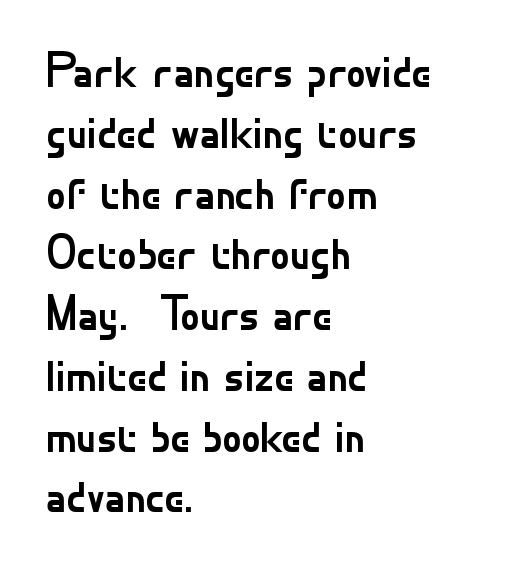
The image shows 49 px regular-weight sans-serif type, upright; set left-aligned, line spacing 1.24x, normal letter spacing, not underlined; low stroke contrast and a small x-height.
